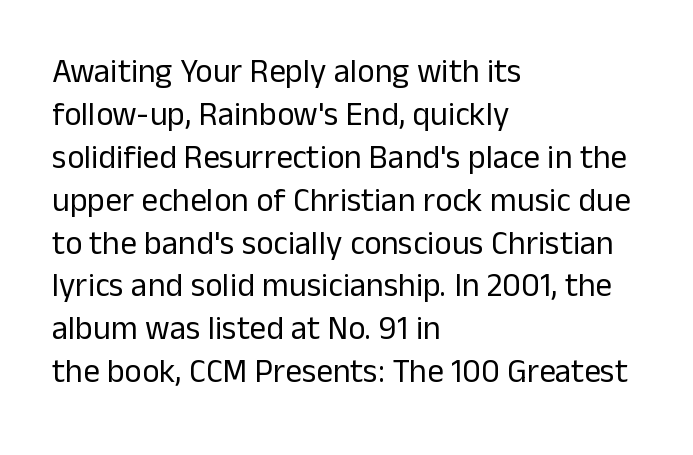
{"serif": "no", "italic": "no", "bold": "no", "weight": "regular", "width": "normal", "stroke_contrast": "low", "x_height": "medium", "monospaced": "no", "underline": "no", "align": "left", "line_spacing": "normal", "line_spacing_ratio": 1.3, "letter_spacing": "normal", "letter_spacing_em": 0.0, "glyph_px": 33}
